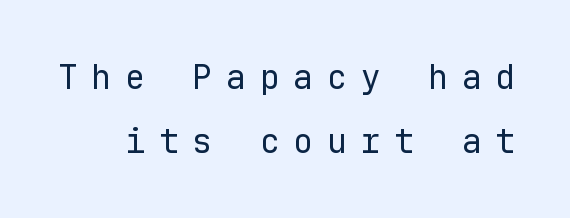
The image shows 33 px regular-weight sans-serif type, upright, monospaced; set loose line spacing (1.93x), unusually wide letter spacing (+0.42 em), not underlined; low stroke contrast and a medium x-height.
